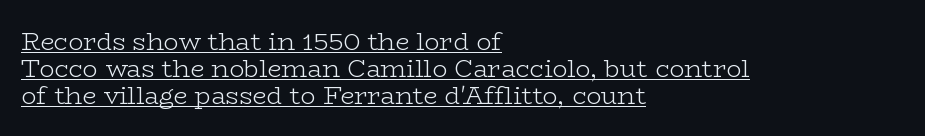
Q: Is the text bold? A: No.
Q: Is the text italic (slanted)? A: No, it is upright.
Q: Is the text underlined? A: Yes.
Q: How is the paragraph aligned? A: Left-aligned.
Q: Is the spacing between letters normal or unusually wide? A: Normal.
Q: Is the spacing between lines tight, normal or loose? A: Tight.
